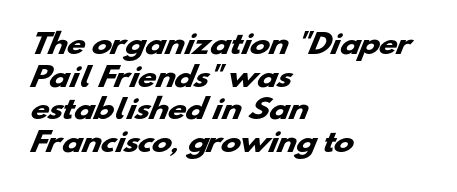
Q: Is the text bold? A: Yes.
Q: Is the text underlined? A: No.
Q: How is the paragraph aligned? A: Left-aligned.
Q: Is the spacing between letters normal or unusually wide? A: Normal.
